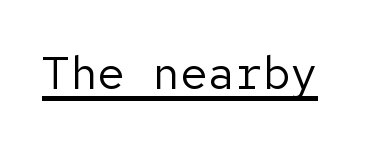
{"serif": "no", "italic": "no", "bold": "no", "weight": "regular", "width": "normal", "stroke_contrast": "low", "x_height": "medium", "underline": "yes", "letter_spacing": "normal", "letter_spacing_em": 0.0, "glyph_px": 46}
